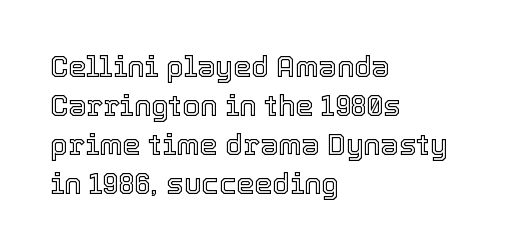
Caption: multi-line text, flush left, ragged right. The letters advance in unequal steps, a hallmark of proportional type. The words here are not underlined. The gaps between neighbouring characters are ordinary and unremarkable. Notice how the stems are strictly vertical — no italics here. Each new line begins a customary step beneath the previous one.
